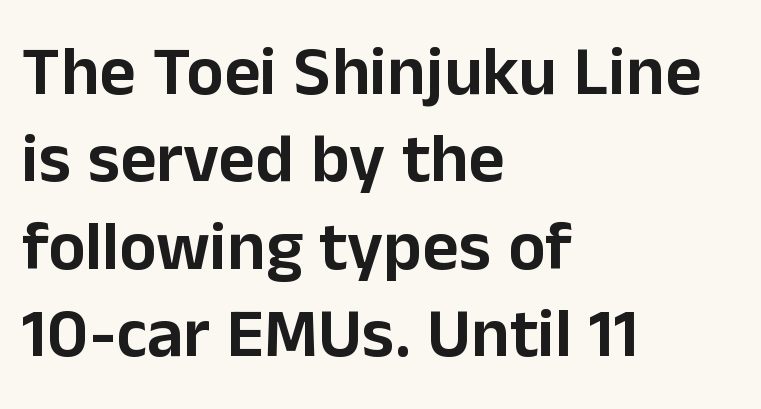
This rendering employs a face without finishing strokes, i.e., a sans-serif. This sample has the flowing, uneven cadence of proportional lettering. Notice how the passage keeps a crisp vertical edge on the left only. The face used here is rendered with its standard letterfit. Just letters on the line, the space beneath them empty. The axis of the letterforms is exactly vertical.
